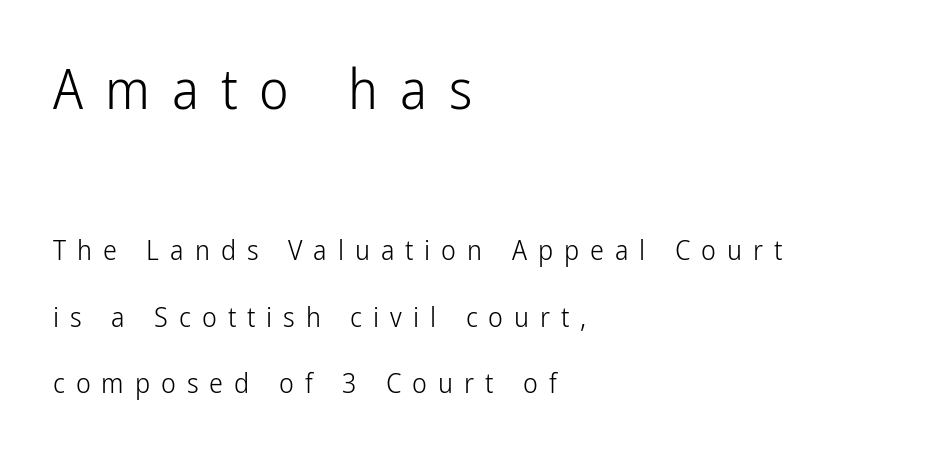
The characters display no serif detailing; their extremities are plain. Stem width sits at or under what a default text font uses. Quick note: underline off. Letter spacing: wide.
